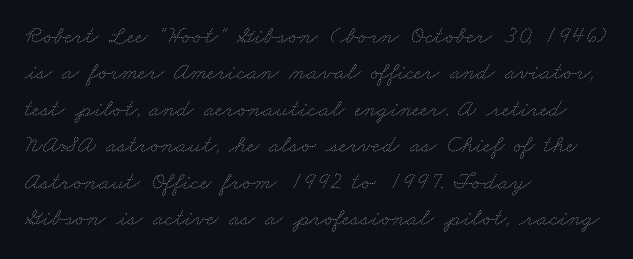
Q: Is the text bold? A: No.
Q: Is the text underlined? A: No.
Q: How is the paragraph aligned? A: Left-aligned.
Q: Is the spacing between letters normal or unusually wide? A: Normal.
Q: Is the spacing between lines tight, normal or loose? A: Normal.
